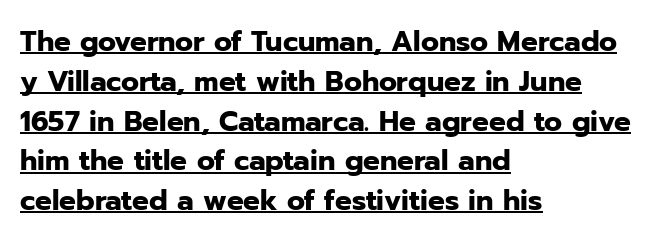
Q: Is the text bold? A: Yes.
Q: Is the text italic (slanted)? A: No, it is upright.
Q: Is the typeface a serif or a sans-serif typeface? A: Sans-serif.
Q: Is the text underlined? A: Yes.
Q: How is the paragraph aligned? A: Left-aligned.
Q: Is the spacing between letters normal or unusually wide? A: Normal.
Q: Is the spacing between lines tight, normal or loose? A: Normal.
Q: Width (condensed, normal, or wide)? A: Normal.
Q: Stroke contrast? A: Low.
Q: x-height? A: Medium.
Q: Monospaced? A: No.
